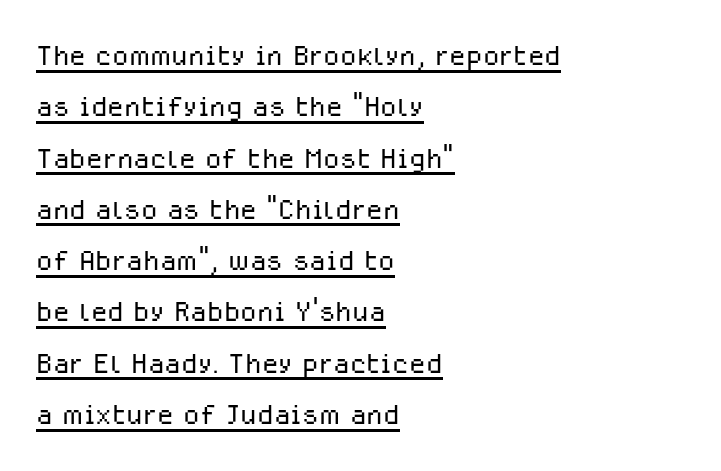
{"serif": "no", "italic": "no", "bold": "no", "weight": "light", "width": "normal", "stroke_contrast": "low", "x_height": "medium", "monospaced": "no", "underline": "yes", "align": "left", "line_spacing": "normal", "line_spacing_ratio": 1.35, "letter_spacing": "normal", "letter_spacing_em": 0.0, "glyph_px": 38}
